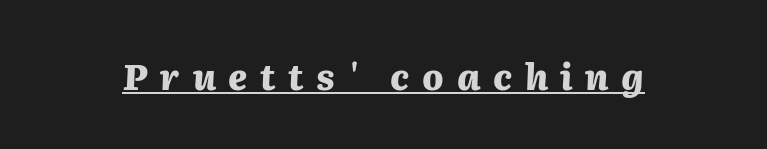
You could not count columns in this text — the font is proportionally spaced. The face used here has the dense, thick strokes of a bold. The glyphs are accompanied by a horizontal stroke just below them. What stands out about the letter spacing? Its width — letters are far apart. Emphasis-style slanted type is in use.
